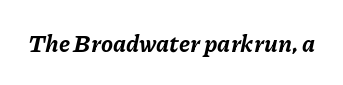
The image shows 24 px bold type, italic (leaning right); set normal letter spacing, not underlined.
